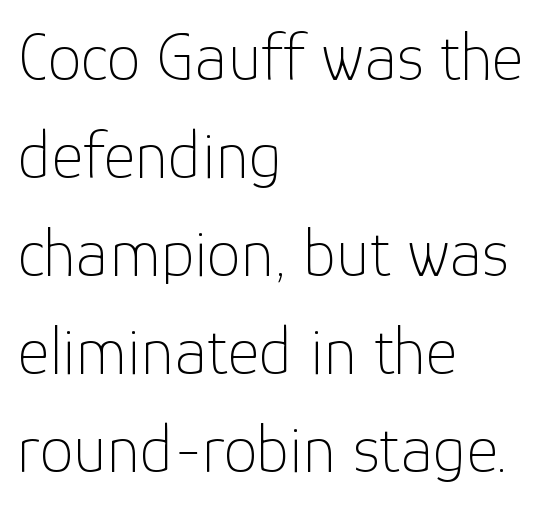
Q: Is the text bold? A: No.
Q: Is the text italic (slanted)? A: No, it is upright.
Q: Is the typeface a serif or a sans-serif typeface? A: Sans-serif.
Q: Is the text underlined? A: No.
Q: How is the paragraph aligned? A: Left-aligned.
Q: Is the spacing between letters normal or unusually wide? A: Normal.
Q: Is the spacing between lines tight, normal or loose? A: Normal.
Q: Width (condensed, normal, or wide)? A: Normal.
Q: Stroke contrast? A: Low.
Q: x-height? A: Medium.
Q: Monospaced? A: No.
